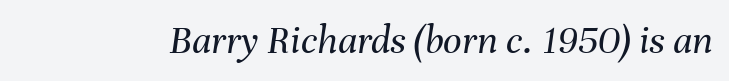
{"italic": "yes", "lean": "right", "slant_degrees": 8, "bold": "no", "weight": "regular", "width": "normal", "stroke_contrast": "medium", "x_height": "medium", "monospaced": "no", "underline": "no", "letter_spacing": "normal", "letter_spacing_em": 0.0, "glyph_px": 41}
